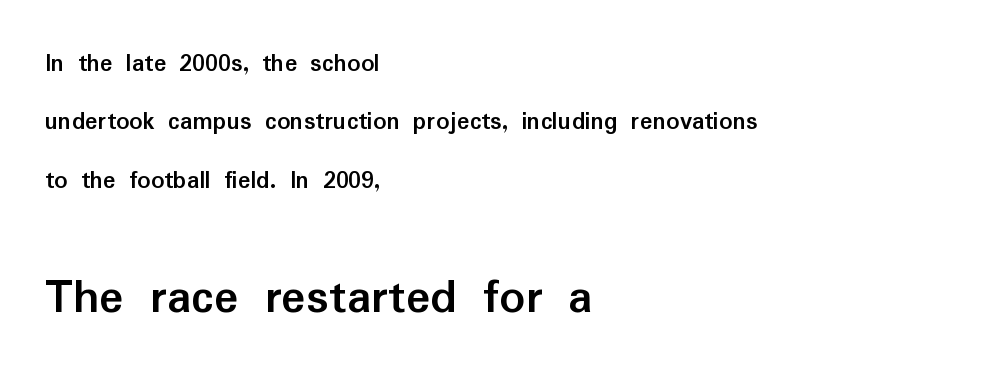
{"serif": "no", "italic": "no", "bold": "yes", "weight": "semibold", "width": "normal", "stroke_contrast": "low", "x_height": "medium", "monospaced": "no", "underline": "no", "align": "left", "line_spacing": "loose", "line_spacing_ratio": 2.25, "letter_spacing": "normal", "letter_spacing_em": 0.0, "larger_block": "second", "size_ratio": 1.96, "glyph_px": 51}
